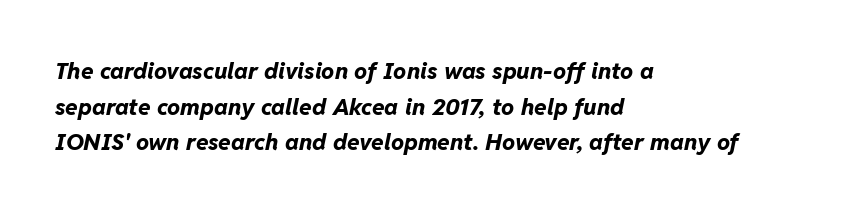
Typographic density is high because the face is bold. Reading down the block, your eye returns to a fixed left position each line. The letters sit at their default tracking, neither squeezed nor spread. The space between consecutive lines is moderate.
